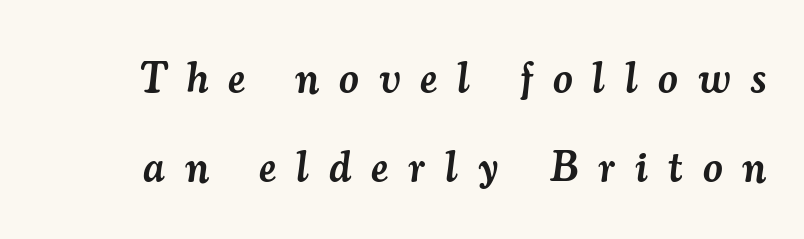
Q: Is the text bold? A: Semi-bold.
Q: Is the text italic (slanted)? A: Yes, it leans right by about 7 degrees.
Q: Is the typeface a serif or a sans-serif typeface? A: Serif.
Q: Is the text underlined? A: No.
Q: Is the spacing between letters normal or unusually wide? A: Unusually wide.
Q: Is the spacing between lines tight, normal or loose? A: Loose.
Q: Width (condensed, normal, or wide)? A: Normal.
Q: Stroke contrast? A: Medium.
Q: x-height? A: Small.
Q: Monospaced? A: No.
